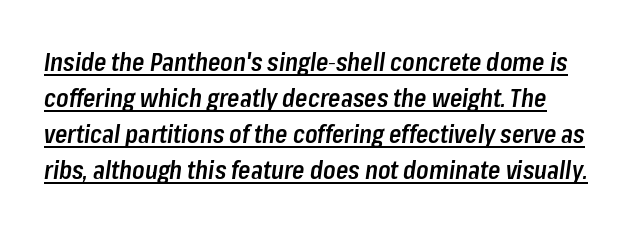
{"italic": "yes", "lean": "right", "slant_degrees": 8, "bold": "semi", "underline": "yes", "line_spacing": "normal", "line_spacing_ratio": 1.44, "letter_spacing": "normal", "letter_spacing_em": 0.0, "glyph_px": 25}
